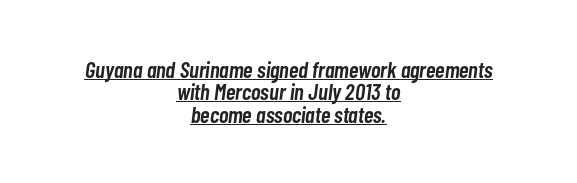
When letters slant like this, we call the style italic. The typesetter chose a symmetrical, centered arrangement here. Characters follow at the spacing the type designer built in. Students, observe the line beneath the letters — that is underlining. What weight is shown? A semibold, between regular and bold.
